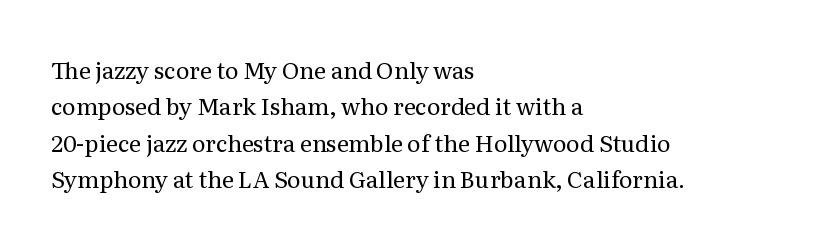
{"italic": "no", "bold": "no", "underline": "no", "align": "left", "line_spacing": "normal", "line_spacing_ratio": 1.58, "letter_spacing": "normal", "letter_spacing_em": 0.0, "glyph_px": 23}
